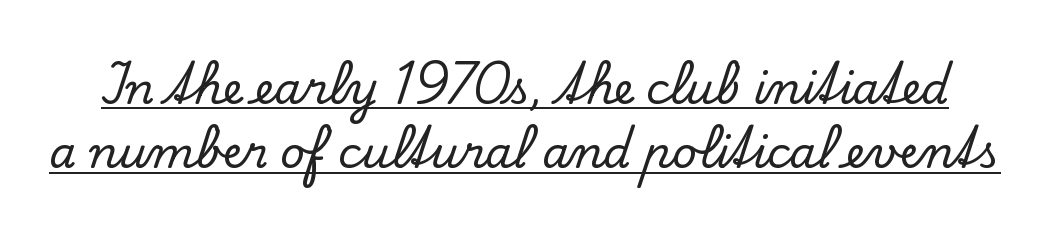
The image shows 43 px serif type; set normal line spacing (1.5x), normal letter spacing, underlined; low stroke contrast and a small x-height.
